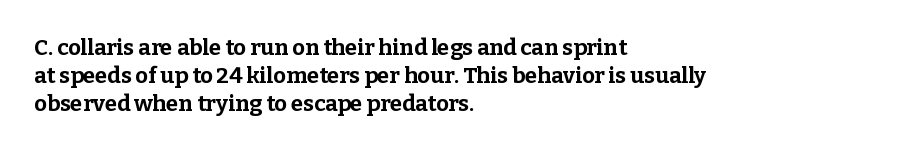
The axis of the letterforms is exactly vertical. Leftover space on each line is placed entirely after the last word. Each row of text sits above clean, open space. Students, note that the glyphs here touch the page at normal intervals.
